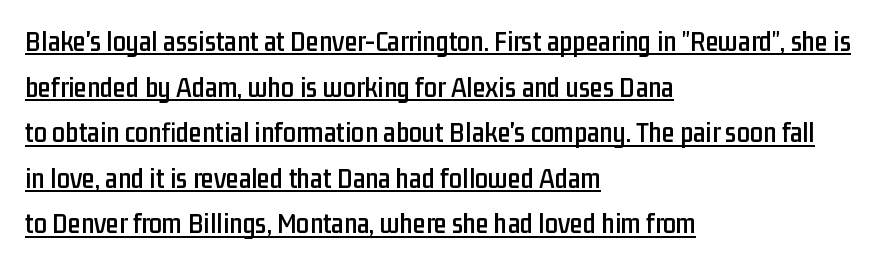
Q: Is the text italic (slanted)? A: No, it is upright.
Q: Is the typeface a serif or a sans-serif typeface? A: Sans-serif.
Q: Is the text underlined? A: Yes.
Q: How is the paragraph aligned? A: Left-aligned.
Q: Is the spacing between letters normal or unusually wide? A: Normal.
Q: Is the spacing between lines tight, normal or loose? A: Normal.
Q: Width (condensed, normal, or wide)? A: Condensed.
Q: Stroke contrast? A: Low.
Q: x-height? A: Medium.
Q: Monospaced? A: No.
